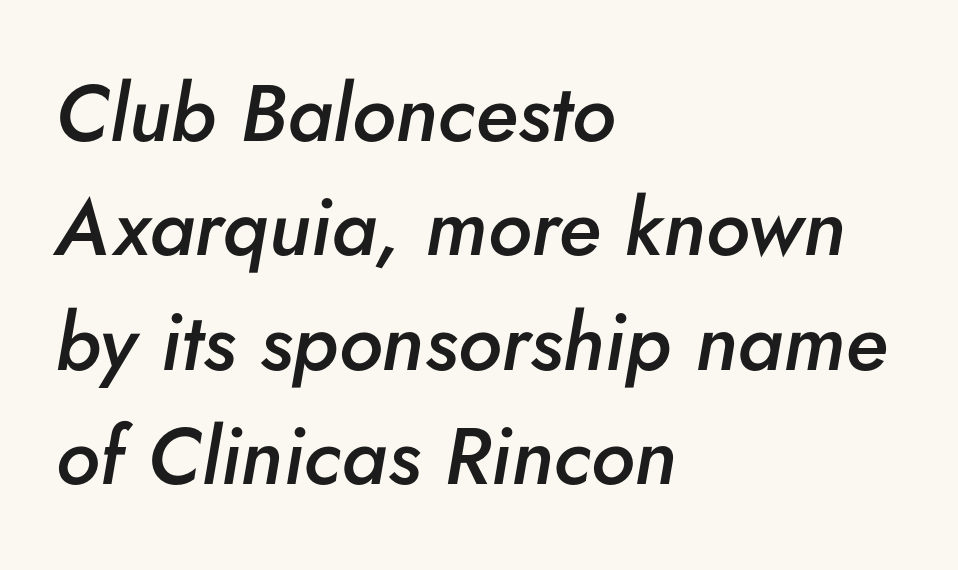
Regarding leading, the lines here are spaced in the standard way. Short note: letters normally spaced. The letters advance in unequal steps, a hallmark of proportional type. Yep, that's italic — everything's leaning. The strokes are fattened partway — semibold, not bold. Descenders are the only things crossing below the line.
